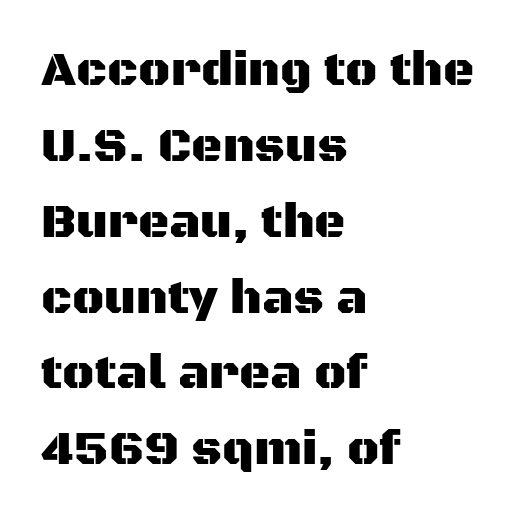
No word sits above an underline. Each letter keeps its own natural width here, so spacing adapts to shape. Normally led — the rows are evenly, conventionally spaced. Tracking value appears to be zero — textbook default spacing. The typeface chosen for these lines omits serifs.
